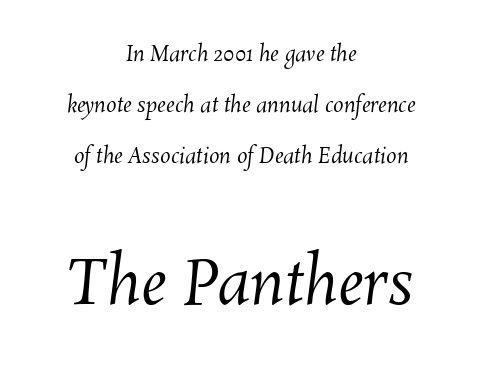
Q: Is the text bold? A: No.
Q: Is the text underlined? A: No.
Q: How is the paragraph aligned? A: Centered.
Q: Is the spacing between letters normal or unusually wide? A: Normal.
Q: Is the spacing between lines tight, normal or loose? A: Loose.
Q: Which block of text is set in a larger size, the first (top) or the second (bottom)? A: The second (bottom) one.
Q: Width (condensed, normal, or wide)? A: Normal.
Q: Stroke contrast? A: Medium.
Q: x-height? A: Medium.
Q: Monospaced? A: No.
